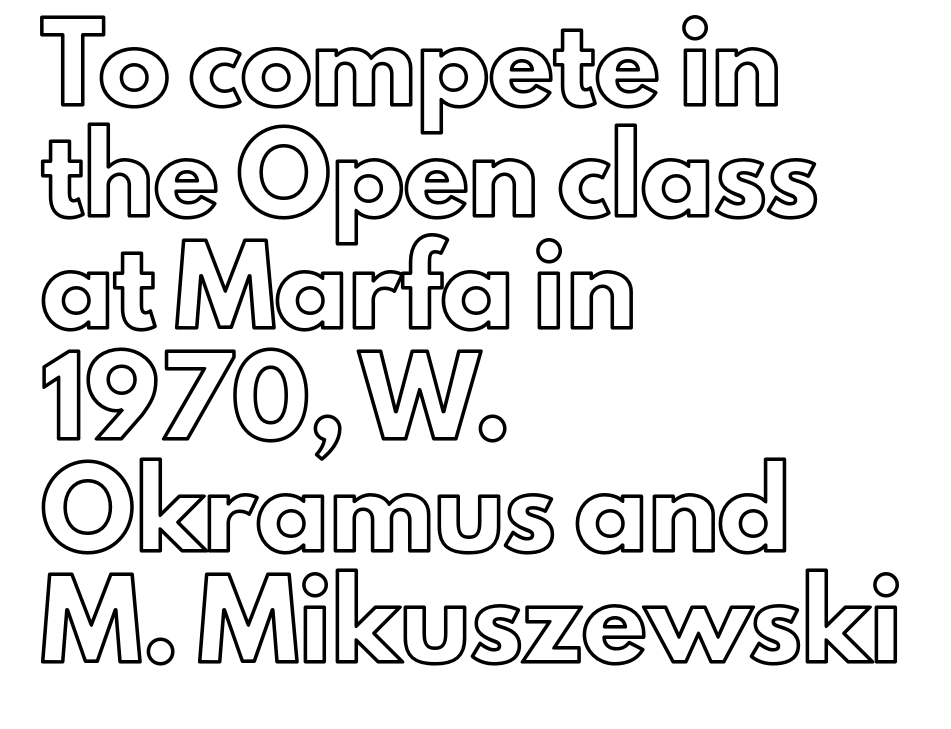
Leading: standard. The strip under each line holds only bare page. Leftover space on each line is placed entirely after the last word. In terms of posture, this sample is upright.
